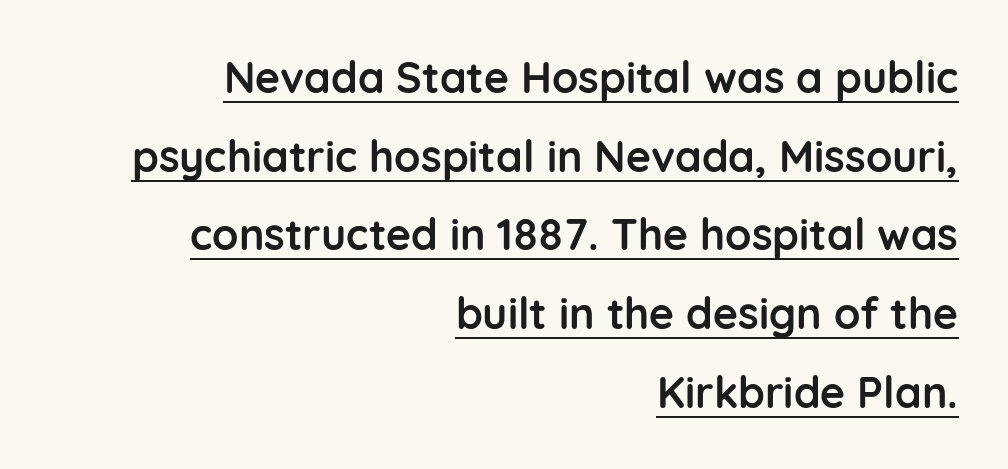
The image shows 43 px semibold sans-serif type, upright; set right-aligned, line spacing 1.83x, normal letter spacing, underlined; low stroke contrast and a medium x-height.
